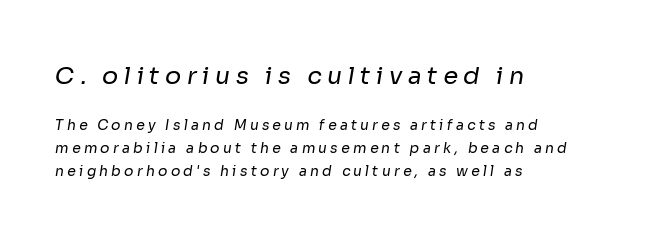
Clear beneath every line of the passage. Regarding leading, the lines here are spaced in the standard way. This rendering uses left alignment, leaving the right contour irregular. Is this a heavy cut? Hardly; it is regular or lighter.
